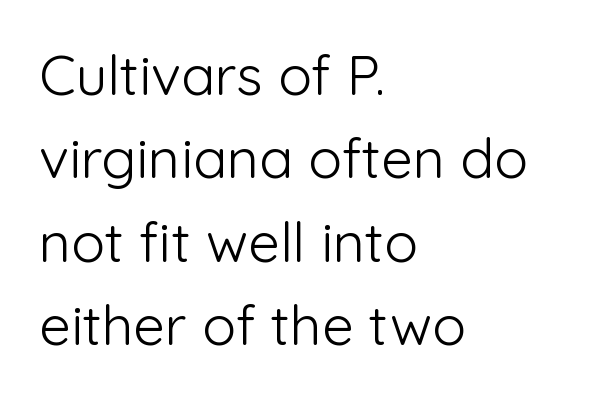
{"serif": "no", "italic": "no", "bold": "no", "weight": "light", "width": "normal", "stroke_contrast": "low", "x_height": "medium", "monospaced": "no", "underline": "no", "align": "left", "line_spacing": "normal", "line_spacing_ratio": 1.49, "letter_spacing": "normal", "letter_spacing_em": 0.0, "glyph_px": 56}
